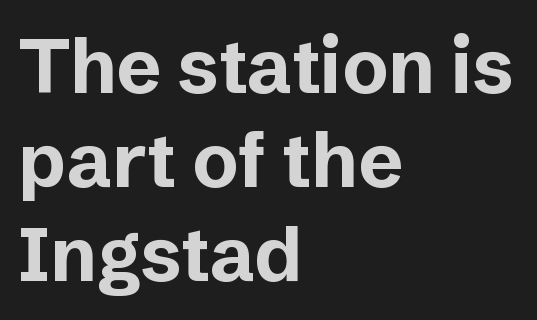
The image shows 76 px bold sans-serif type, upright; set left-aligned, line spacing 1.24x, normal letter spacing, not underlined; low stroke contrast and a medium x-height.
